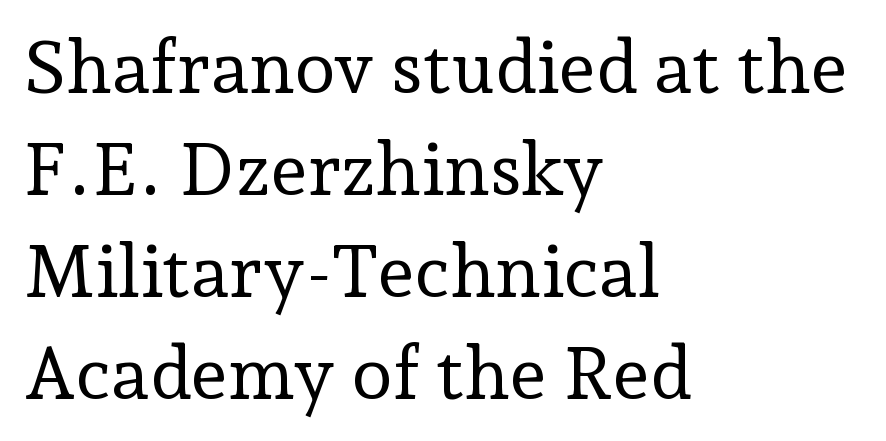
Nope, not italic — everything's standing straight. The letters carry serifs — small finishing strokes at the ends of their stems. Just letters on the line, the space beneath them empty. Caption: standard tracking, unaltered.
